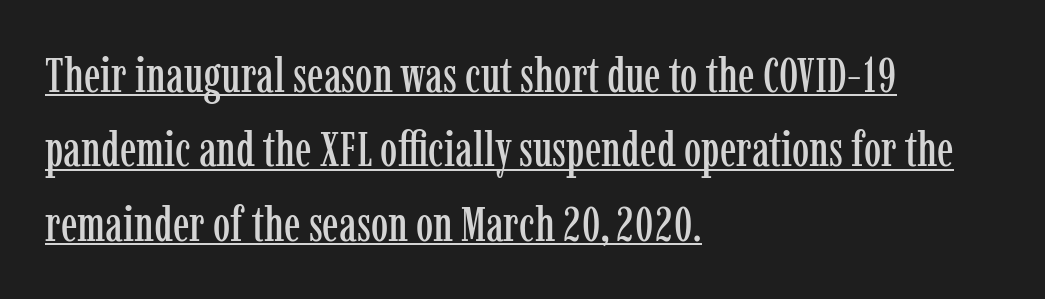
Q: Is the text italic (slanted)? A: No, it is upright.
Q: Is the typeface a serif or a sans-serif typeface? A: Serif.
Q: Is the text underlined? A: Yes.
Q: How is the paragraph aligned? A: Left-aligned.
Q: Is the spacing between letters normal or unusually wide? A: Normal.
Q: Is the spacing between lines tight, normal or loose? A: Normal.
Q: Width (condensed, normal, or wide)? A: Condensed.
Q: Stroke contrast? A: Low.
Q: x-height? A: Medium.
Q: Monospaced? A: No.
